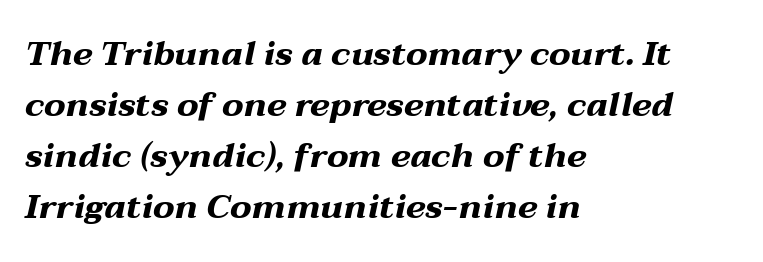
The face used here is proportionally spaced, like ordinary book or web type. Characters follow at the spacing the type designer built in. This rendering features lettering with no underline. Heavy, bold letterforms. Successive baselines arrive at the customary interval. The passage shown leans; its letterforms are oblique.
